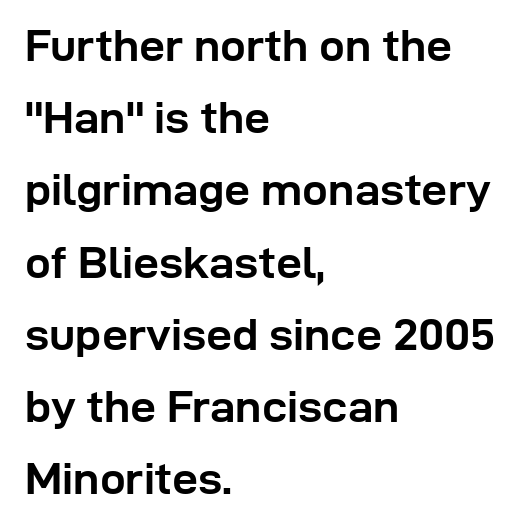
The image shows 46 px semibold sans-serif type, upright; set left-aligned, normal line spacing (1.57x), normal letter spacing, not underlined; low stroke contrast and a medium x-height.
